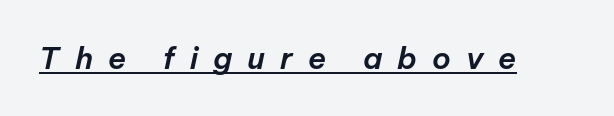
The image shows 30 px text type, italic (leaning right); set unusually wide letter spacing (+0.5 em), underlined; low stroke contrast and a medium x-height.
